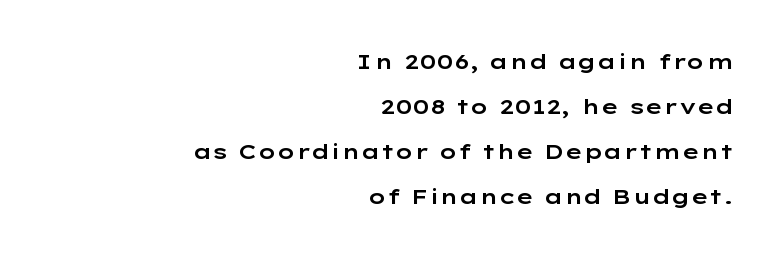
{"italic": "no", "underline": "no", "align": "right", "line_spacing": "loose", "line_spacing_ratio": 2.15, "letter_spacing": "normal", "letter_spacing_em": 0.0, "glyph_px": 21}
